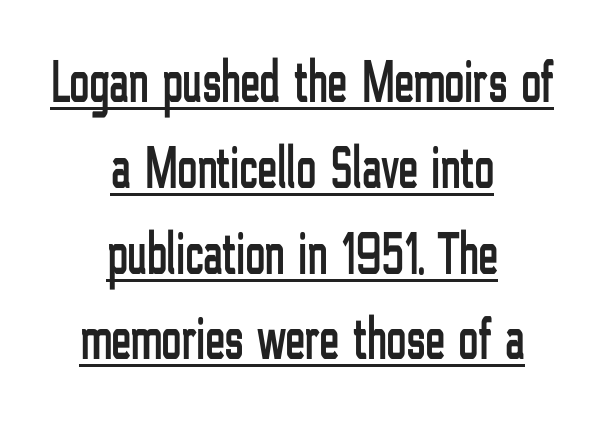
Q: Is the text italic (slanted)? A: No, it is upright.
Q: Is the typeface a serif or a sans-serif typeface? A: Sans-serif.
Q: Is the text underlined? A: Yes.
Q: How is the paragraph aligned? A: Centered.
Q: Is the spacing between letters normal or unusually wide? A: Normal.
Q: Is the spacing between lines tight, normal or loose? A: Normal.
Q: Width (condensed, normal, or wide)? A: Condensed.
Q: Stroke contrast? A: Low.
Q: x-height? A: Medium.
Q: Monospaced? A: No.
